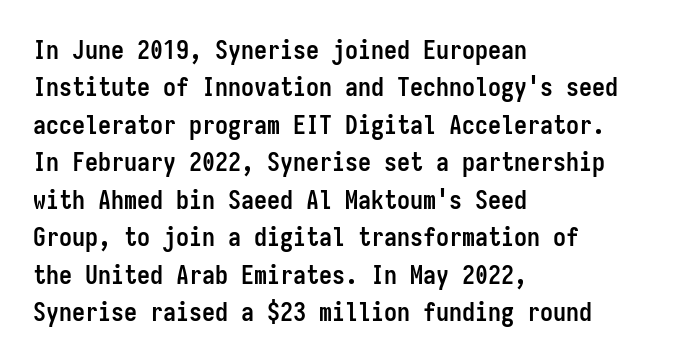
The image shows 26 px bold type, upright; set left-aligned, normal line spacing (1.44x), normal letter spacing, not underlined.
